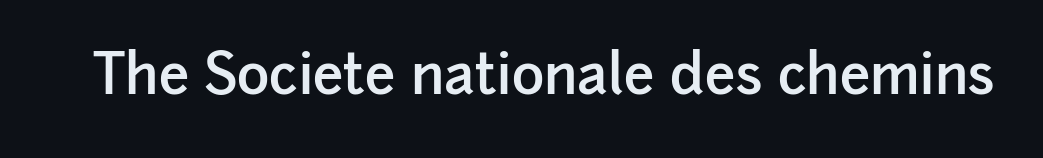
{"serif": "no", "italic": "no", "bold": "semi", "weight": "semibold", "width": "normal", "stroke_contrast": "low", "x_height": "medium", "monospaced": "no", "underline": "no", "letter_spacing": "normal", "letter_spacing_em": 0.0, "glyph_px": 55}
